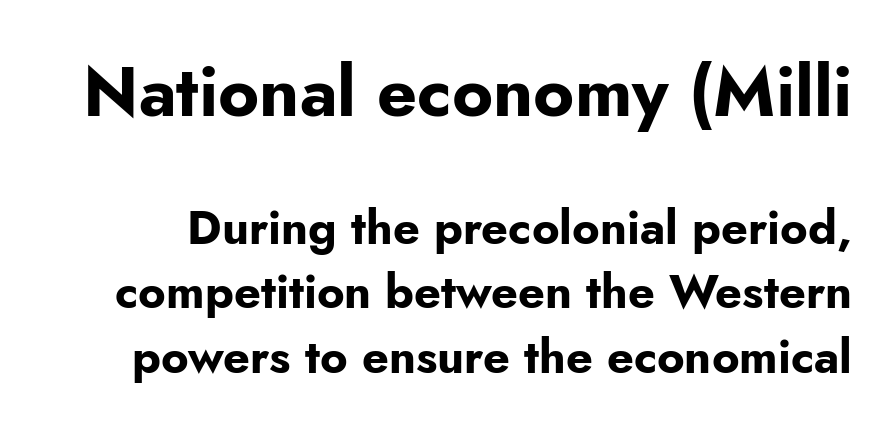
{"serif": "no", "italic": "no", "bold": "yes", "weight": "bold", "width": "normal", "stroke_contrast": "low", "x_height": "small", "monospaced": "no", "underline": "no", "line_spacing": "normal", "line_spacing_ratio": 1.37, "letter_spacing": "normal", "letter_spacing_em": 0.0, "larger_block": "first", "size_ratio": 1.49, "glyph_px": 70}
